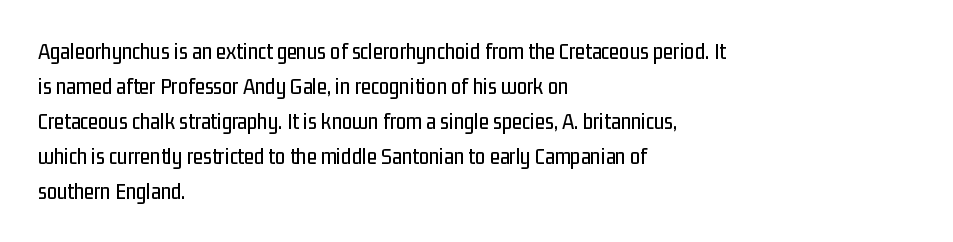
The image shows 23 px text type, upright; set left-aligned, normal line spacing (1.52x), normal letter spacing, not underlined.
